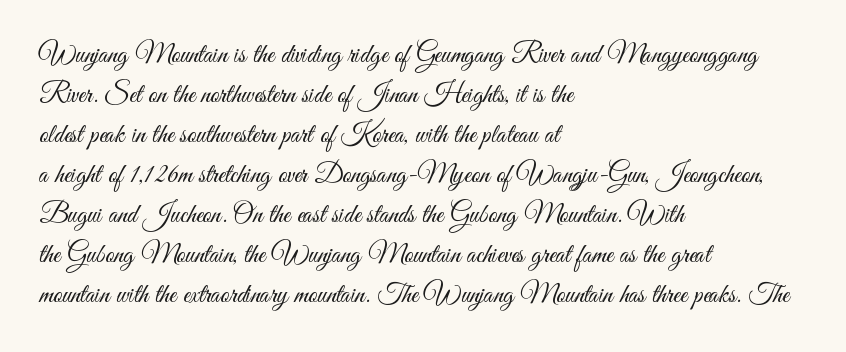
Observe the ordinary spacing: letters are neighbours, not strangers. Line spacing here is normal. The zone under the glyphs is completely vacant. These lines stack with their left ends in a neat column.
